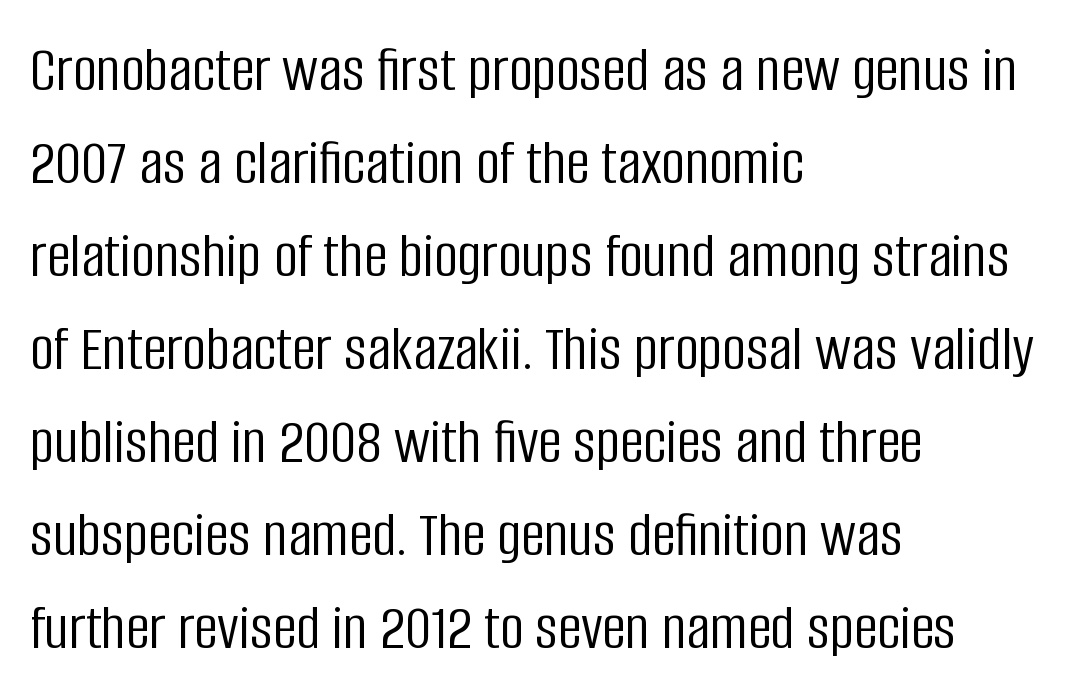
The paragraph has a hard left edge and a soft right edge. Short note: letters normally spaced. These lines sit exactly where default settings would place them. Stroke mass is kept to a normal reading level or below. A sans-serif font was chosen for this passage. Is there any slant? The stems are plumb.
